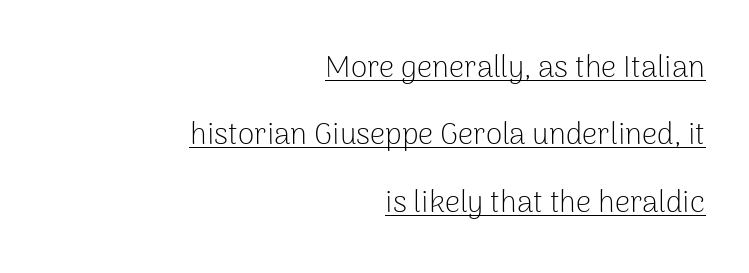
The image shows 30 px light sans-serif type, upright; set right-aligned, loose line spacing (2.25x), normal letter spacing, underlined; low stroke contrast and a medium x-height.
